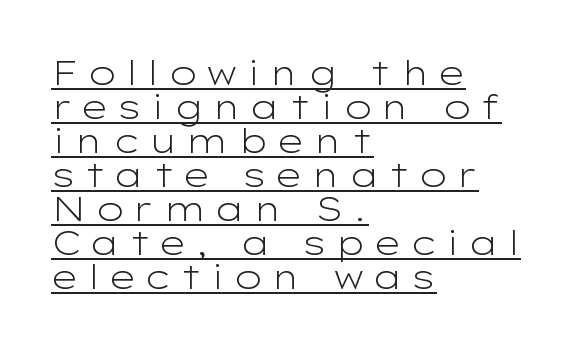
The image shows 34 px light, wide sans-serif type, upright; set left-aligned, tight line spacing (1.0x), unusually wide letter spacing (+0.24 em), underlined; low stroke contrast and a medium x-height.
